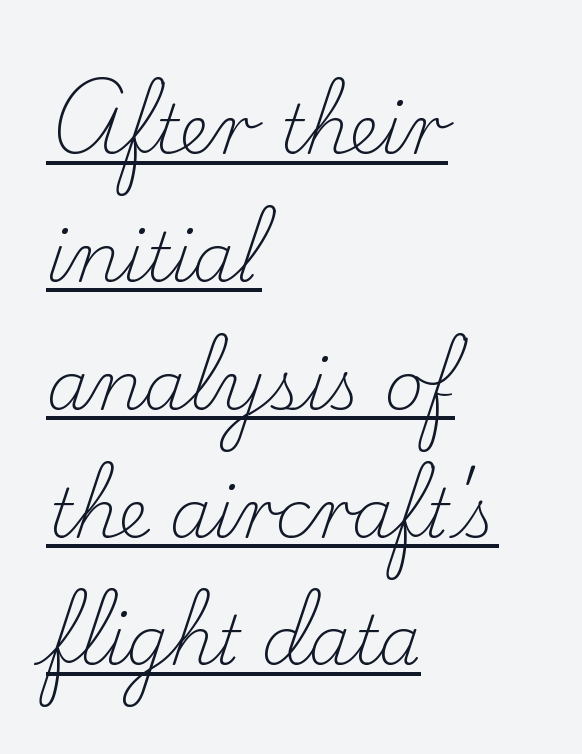
Are there feet on the stems? There are — it's a serif. Spacing between characters is what you'd get straight out of the box. Ink coverage per letter is moderate at most. A typesetter would call this proportional, since set widths differ per character. Every row of glyphs begins at an identical x-position on the left.
